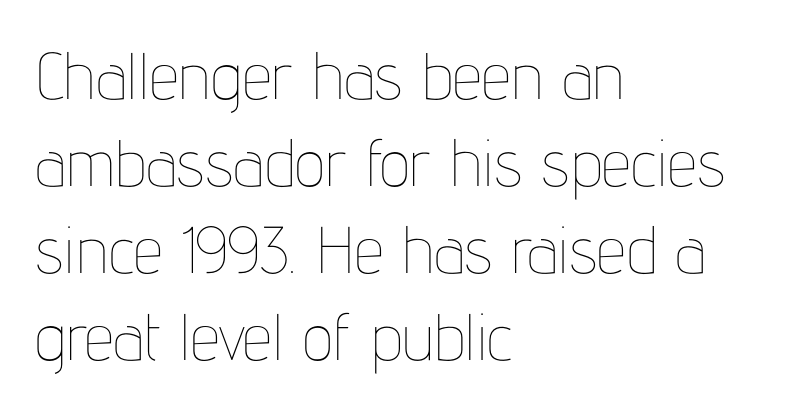
The image shows 66 px thin, condensed type, upright; set left-aligned, normal line spacing (1.32x), normal letter spacing, not underlined; low stroke contrast and a medium x-height.
